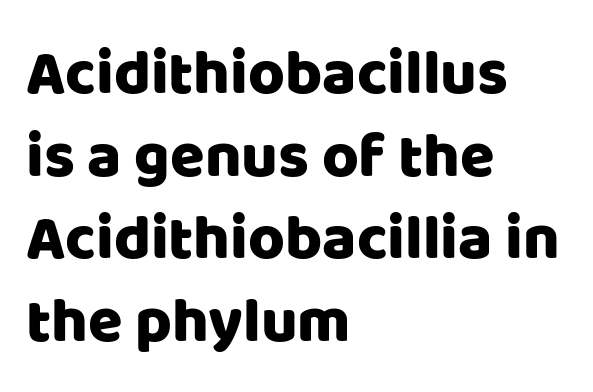
{"serif": "no", "italic": "no", "width": "normal", "stroke_contrast": "low", "x_height": "large", "monospaced": "no", "underline": "no", "align": "left", "line_spacing": "normal", "line_spacing_ratio": 1.31, "letter_spacing": "normal", "letter_spacing_em": 0.0, "glyph_px": 63}
